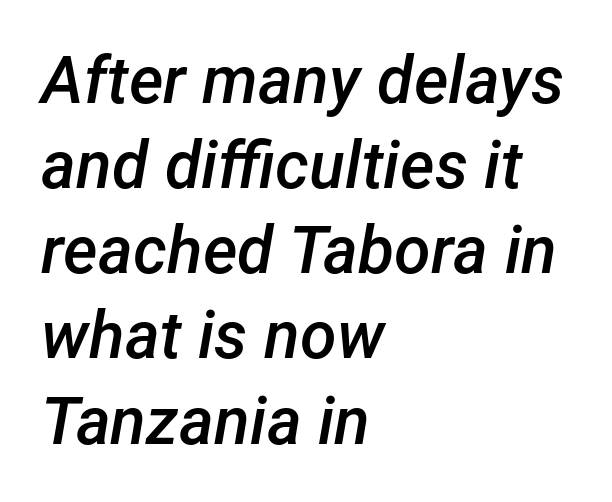
The image shows 66 px semibold type, italic (leaning right); set left-aligned, normal line spacing (1.29x), normal letter spacing, not underlined; low stroke contrast and a medium x-height.
